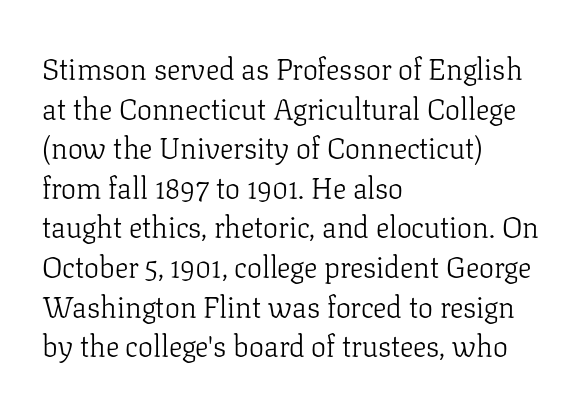
Q: Is the text bold? A: No.
Q: Is the text italic (slanted)? A: No, it is upright.
Q: Is the typeface a serif or a sans-serif typeface? A: Serif.
Q: Is the text underlined? A: No.
Q: How is the paragraph aligned? A: Left-aligned.
Q: Is the spacing between letters normal or unusually wide? A: Normal.
Q: Is the spacing between lines tight, normal or loose? A: Normal.
Q: Width (condensed, normal, or wide)? A: Normal.
Q: Stroke contrast? A: Low.
Q: x-height? A: Medium.
Q: Monospaced? A: No.
